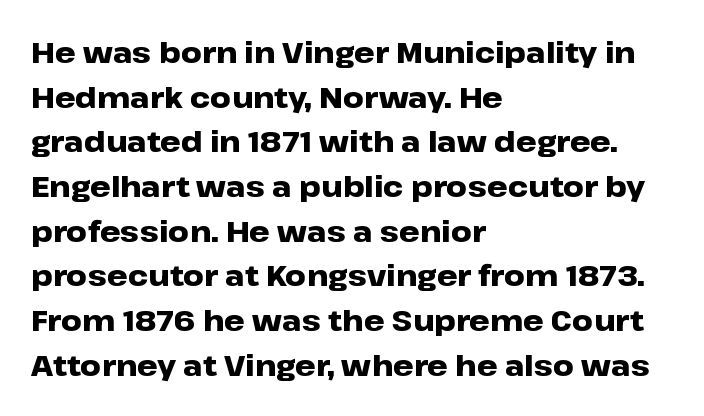
The image shows 29 px heavy, wide sans-serif type, upright; set left-aligned, normal line spacing (1.54x), normal letter spacing, not underlined; low stroke contrast and a medium x-height.
